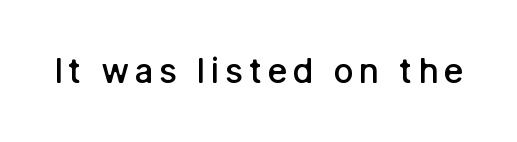
The image shows 34 px semibold sans-serif type, upright; set not underlined; low stroke contrast and a medium x-height.
